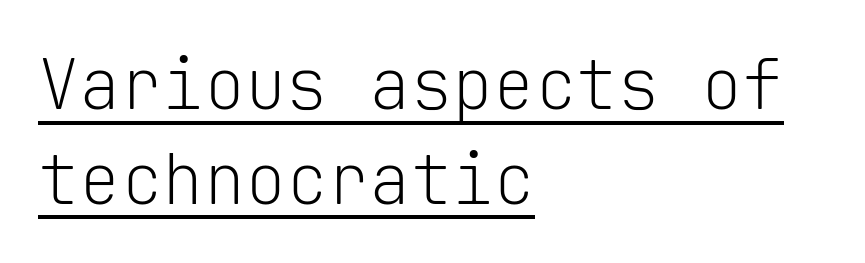
Q: Is the text bold? A: No.
Q: Is the text italic (slanted)? A: No, it is upright.
Q: Is the typeface a serif or a sans-serif typeface? A: Sans-serif.
Q: Is the text underlined? A: Yes.
Q: How is the paragraph aligned? A: Left-aligned.
Q: Is the spacing between letters normal or unusually wide? A: Normal.
Q: Is the spacing between lines tight, normal or loose? A: Normal.
Q: Width (condensed, normal, or wide)? A: Normal.
Q: Stroke contrast? A: Low.
Q: x-height? A: Medium.
Q: Monospaced? A: Yes.
